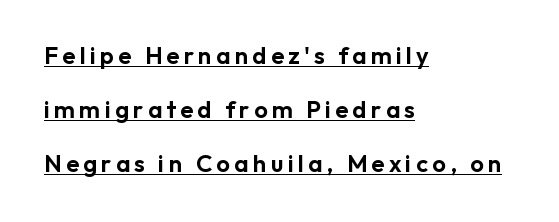
Q: Is the text italic (slanted)? A: No, it is upright.
Q: Is the text underlined? A: Yes.
Q: How is the paragraph aligned? A: Left-aligned.
Q: Is the spacing between lines tight, normal or loose? A: Loose.
